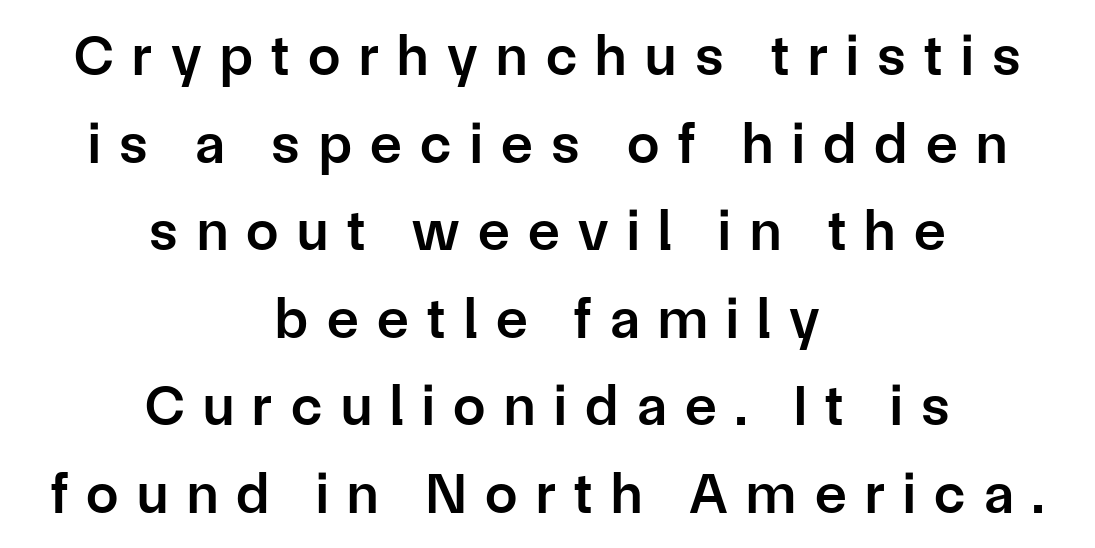
The image shows 58 px semibold sans-serif type, upright; set centered, normal line spacing (1.51x), unusually wide letter spacing (+0.32 em), not underlined; low stroke contrast and a medium x-height.
